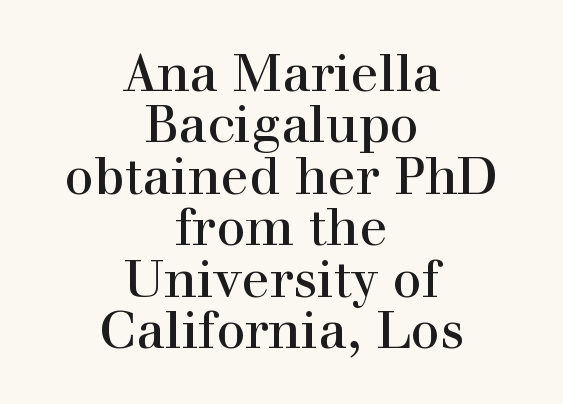
The image shows 52 px serif type, upright; set centered, tight line spacing (0.99x), normal letter spacing, not underlined; a medium x-height.
